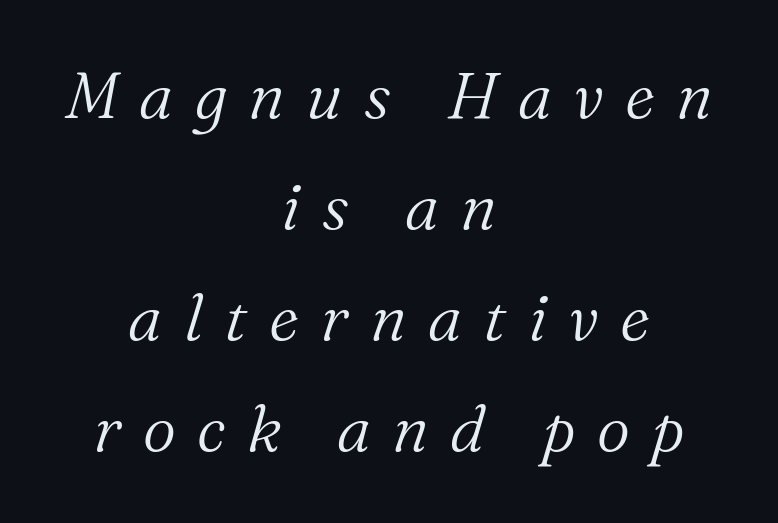
{"serif": "yes", "italic": "yes", "lean": "right", "slant_degrees": 16, "bold": "no", "weight": "light", "width": "normal", "stroke_contrast": "medium", "x_height": "medium", "monospaced": "no", "underline": "no", "align": "center", "line_spacing_ratio": 1.71, "letter_spacing": "wide", "letter_spacing_em": 0.33, "glyph_px": 65}
